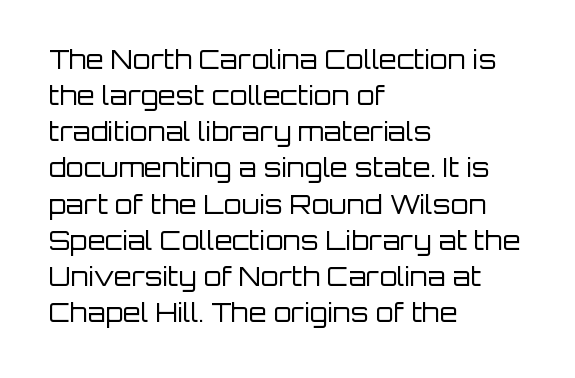
Teacher's note: observe the even left margin — that is flush-left alignment. Students, note that the glyphs here touch the page at normal intervals. Do the letters lean? They stand straight. Descenders hang freely into open space. Stem width sits at or under what a default text font uses.
